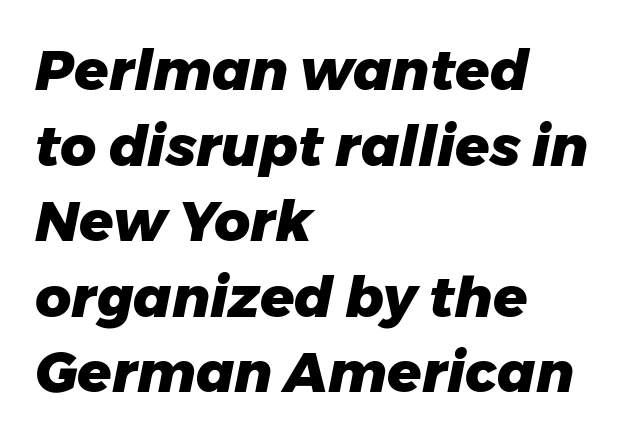
{"italic": "yes", "lean": "right", "slant_degrees": 11, "bold": "yes", "weight": "heavy", "width": "normal", "stroke_contrast": "low", "x_height": "medium", "monospaced": "no", "underline": "no", "align": "left", "line_spacing": "normal", "line_spacing_ratio": 1.35, "letter_spacing": "normal", "letter_spacing_em": 0.0, "glyph_px": 56}
